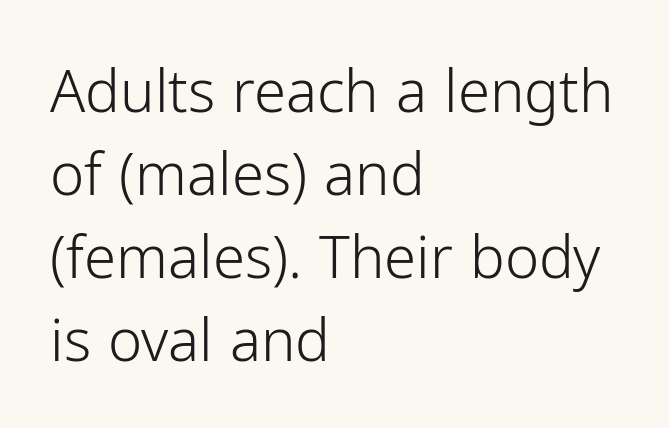
Q: Is the text bold? A: No.
Q: Is the text italic (slanted)? A: No, it is upright.
Q: Is the typeface a serif or a sans-serif typeface? A: Sans-serif.
Q: Is the text underlined? A: No.
Q: How is the paragraph aligned? A: Left-aligned.
Q: Is the spacing between letters normal or unusually wide? A: Normal.
Q: Is the spacing between lines tight, normal or loose? A: Normal.
Q: Width (condensed, normal, or wide)? A: Normal.
Q: Stroke contrast? A: Low.
Q: x-height? A: Medium.
Q: Monospaced? A: No.
